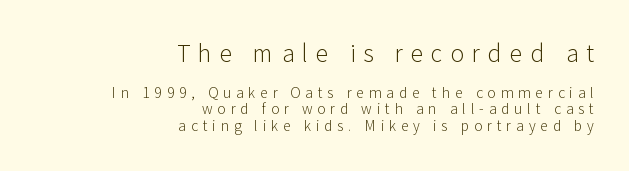
Q: Is the text bold? A: No.
Q: Is the text italic (slanted)? A: No, it is upright.
Q: Is the text underlined? A: No.
Q: How is the paragraph aligned? A: Right-aligned.
Q: Is the spacing between letters normal or unusually wide? A: Unusually wide.
Q: Which block of text is set in a larger size, the first (top) or the second (bottom)? A: The first (top) one.
